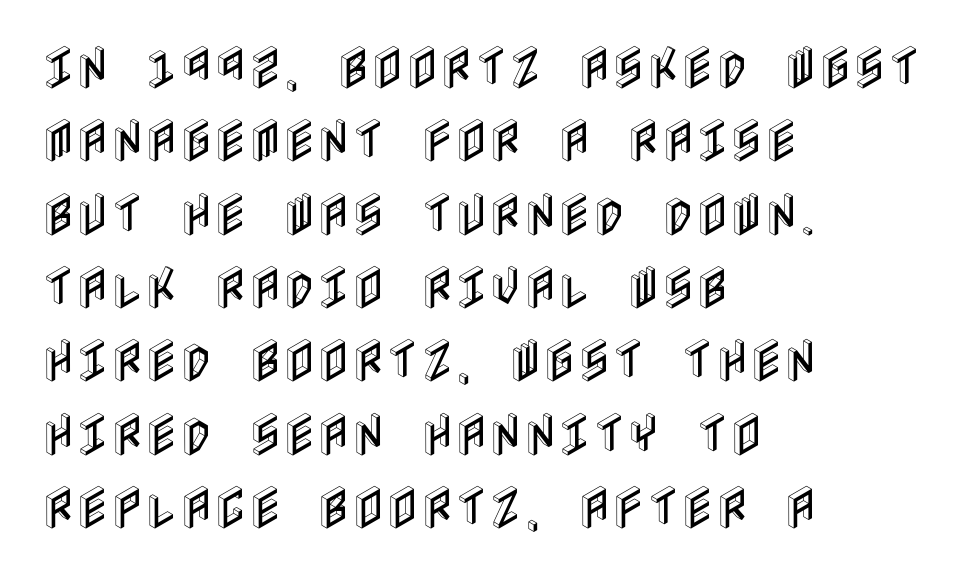
The image shows 47 px condensed type, upright; set left-aligned, normal line spacing (1.56x), normal letter spacing, not underlined; a large x-height.
